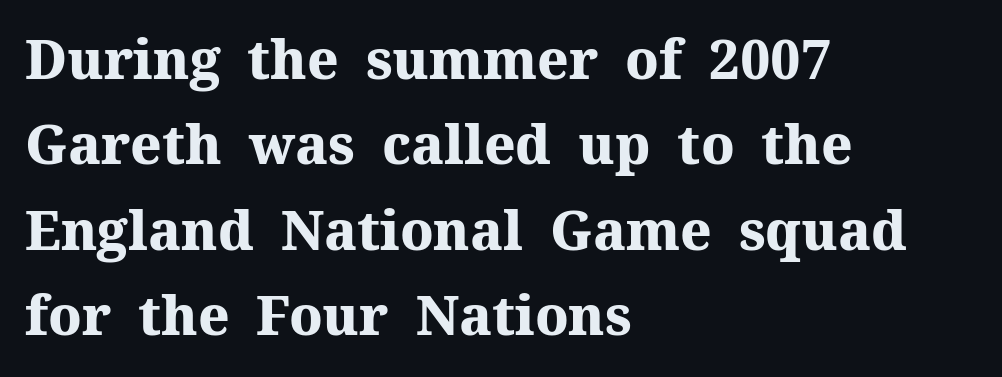
Q: Is the text bold? A: Yes.
Q: Is the text italic (slanted)? A: No, it is upright.
Q: Is the typeface a serif or a sans-serif typeface? A: Serif.
Q: Is the text underlined? A: No.
Q: How is the paragraph aligned? A: Left-aligned.
Q: Is the spacing between letters normal or unusually wide? A: Normal.
Q: Is the spacing between lines tight, normal or loose? A: Normal.
Q: Width (condensed, normal, or wide)? A: Normal.
Q: Stroke contrast? A: Medium.
Q: x-height? A: Medium.
Q: Monospaced? A: No.
